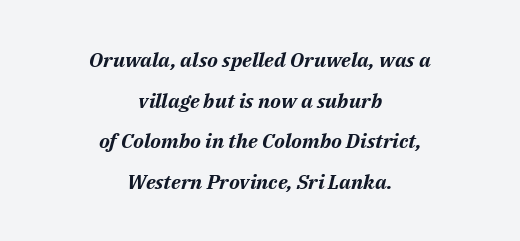
{"italic": "yes", "lean": "right", "slant_degrees": 14, "bold": "yes", "underline": "no", "align": "center", "line_spacing": "loose", "line_spacing_ratio": 2.03, "letter_spacing": "normal", "letter_spacing_em": 0.0, "glyph_px": 20}
